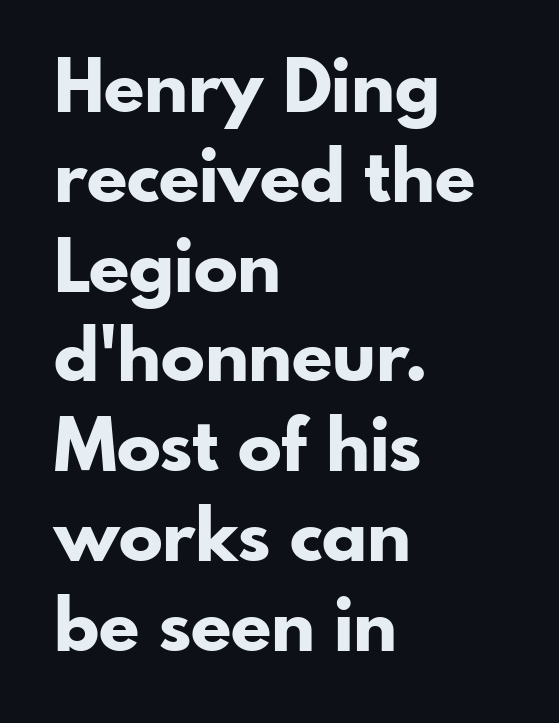
{"serif": "no", "italic": "no", "bold": "yes", "weight": "bold", "width": "normal", "stroke_contrast": "low", "x_height": "small", "monospaced": "no", "underline": "no", "align": "left", "line_spacing_ratio": 1.23, "letter_spacing": "normal", "letter_spacing_em": 0.0, "glyph_px": 73}
